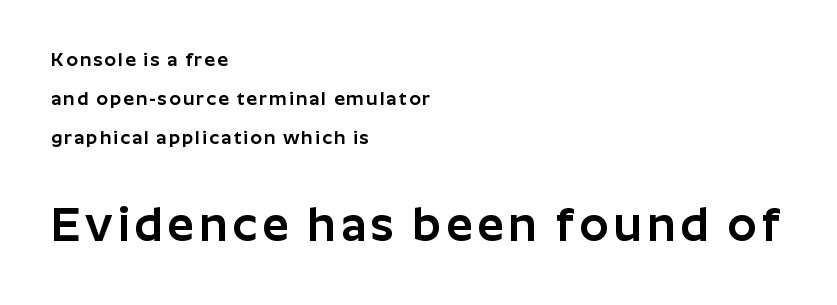
{"serif": "no", "italic": "no", "width": "normal", "stroke_contrast": "low", "x_height": "medium", "monospaced": "no", "underline": "no", "align": "left", "line_spacing": "loose", "line_spacing_ratio": 2.05, "larger_block": "second", "size_ratio": 2.47, "glyph_px": 47}
